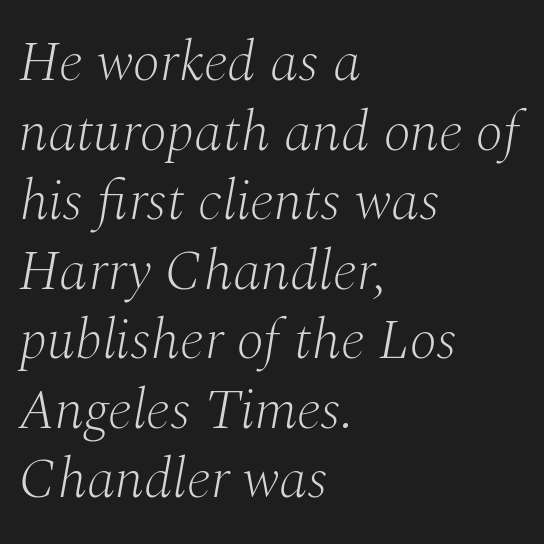
The image shows 57 px light serif type, italic (leaning right); set left-aligned, line spacing 1.22x, normal letter spacing, not underlined; medium stroke contrast and a medium x-height.
